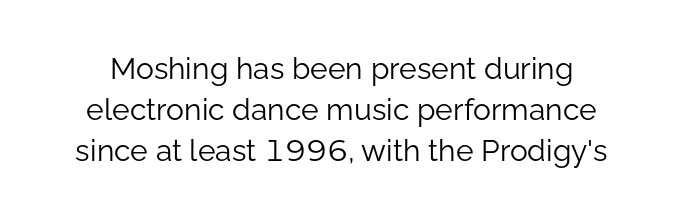
Varying glyph widths throughout — classic text-font behaviour. No feet cap the strokes, marking this as sans-serif type. Check the space under the baseline: it is left empty. Between one letter and the next there's only the usual sliver of space. Weight class: somewhere from thin through regular. If you measured baseline to baseline, you'd find a middling distance.
